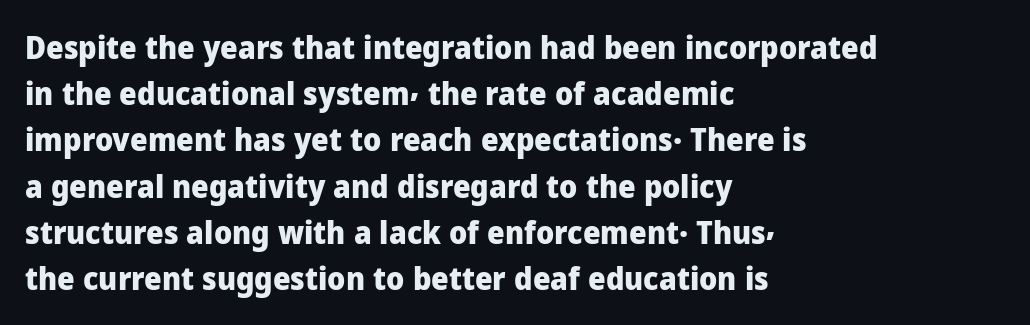
Q: Is the text bold? A: Yes.
Q: Is the text italic (slanted)? A: No, it is upright.
Q: Is the typeface a serif or a sans-serif typeface? A: Sans-serif.
Q: Is the text underlined? A: No.
Q: How is the paragraph aligned? A: Left-aligned.
Q: Is the spacing between letters normal or unusually wide? A: Normal.
Q: Is the spacing between lines tight, normal or loose? A: Normal.
Q: Width (condensed, normal, or wide)? A: Normal.
Q: Stroke contrast? A: Low.
Q: x-height? A: Medium.
Q: Monospaced? A: No.
